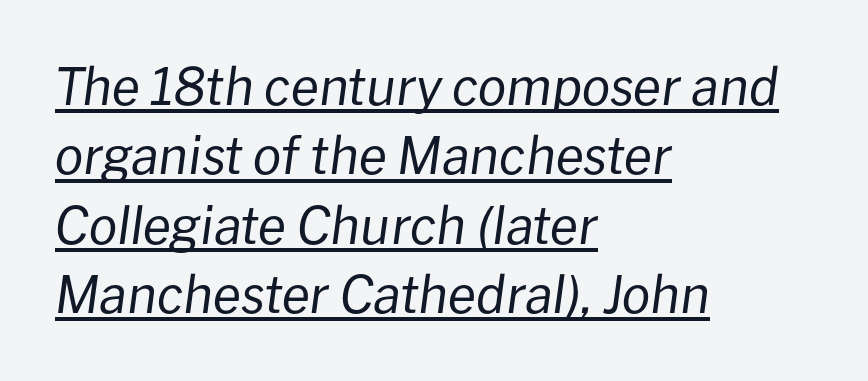
Q: Is the text bold? A: No.
Q: Is the text italic (slanted)? A: Yes, it leans right by about 8 degrees.
Q: Is the text underlined? A: Yes.
Q: How is the paragraph aligned? A: Left-aligned.
Q: Is the spacing between letters normal or unusually wide? A: Normal.
Q: Is the spacing between lines tight, normal or loose? A: Normal.
Q: Width (condensed, normal, or wide)? A: Normal.
Q: Stroke contrast? A: Low.
Q: x-height? A: Medium.
Q: Monospaced? A: No.
